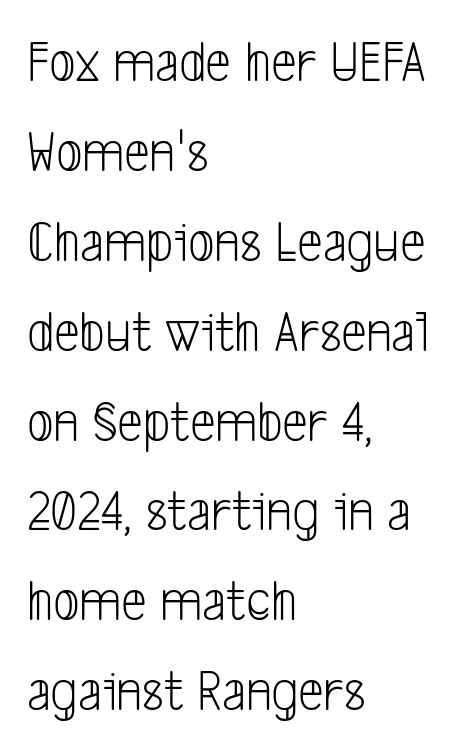
Q: Is the text bold? A: No.
Q: Is the typeface a serif or a sans-serif typeface? A: Sans-serif.
Q: Is the text underlined? A: No.
Q: How is the paragraph aligned? A: Left-aligned.
Q: Is the spacing between letters normal or unusually wide? A: Normal.
Q: Is the spacing between lines tight, normal or loose? A: Normal.
Q: Width (condensed, normal, or wide)? A: Condensed.
Q: Stroke contrast? A: Low.
Q: x-height? A: Medium.
Q: Monospaced? A: No.
